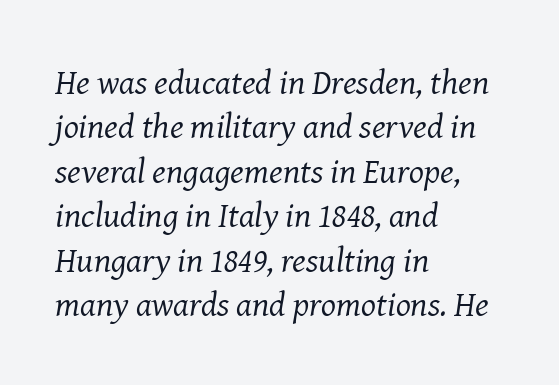
Words float on clear page, feet unadorned. Letterform terminals end in serifs throughout the passage. The letters advance in unequal steps, a hallmark of proportional type. One-word summary of the alignment: left.
